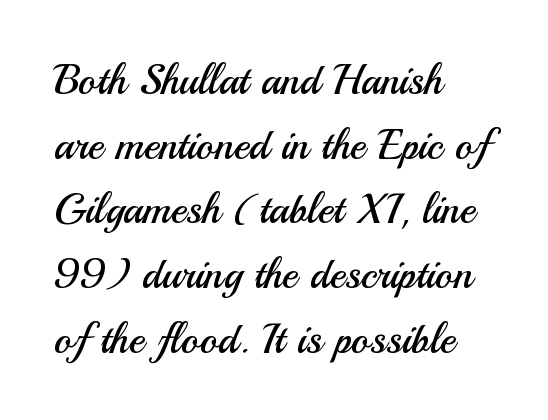
The letterforms sit at book weight or below. These lines keep a tight, regular rhythm from letter to letter. Horizontal alignment here is leftward, the default for most running prose. Beneath every word, the page is bare.
